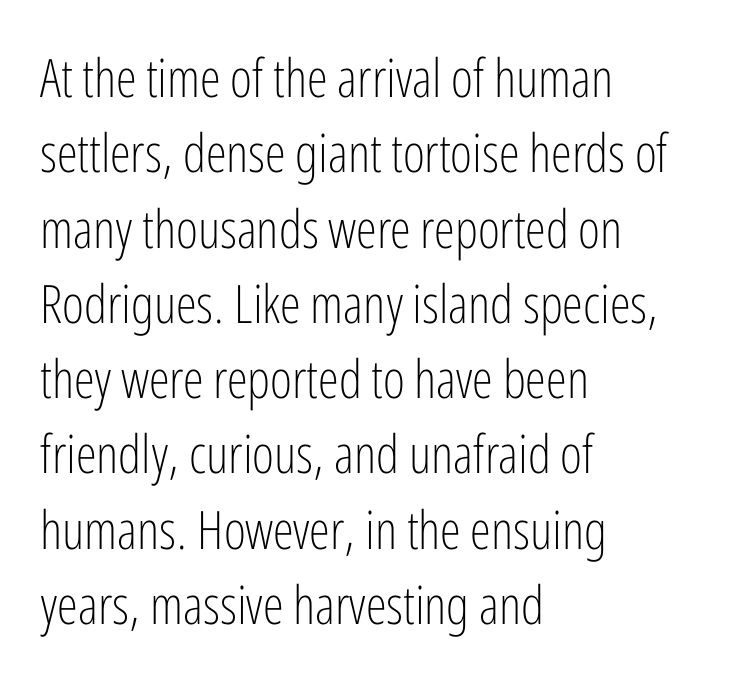
The image shows 53 px light, condensed sans-serif type, upright; set left-aligned, normal line spacing (1.42x), normal letter spacing, not underlined; low stroke contrast and a medium x-height.
